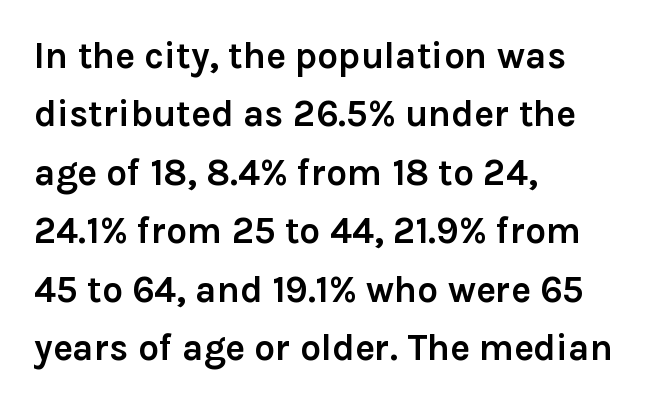
The image shows 37 px semibold sans-serif type, upright; set left-aligned, normal line spacing (1.58x), normal letter spacing, not underlined; low stroke contrast and a medium x-height.
